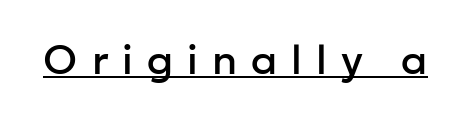
{"serif": "no", "italic": "no", "width": "normal", "stroke_contrast": "low", "x_height": "medium", "monospaced": "no", "underline": "yes", "letter_spacing": "wide", "letter_spacing_em": 0.34, "glyph_px": 41}
